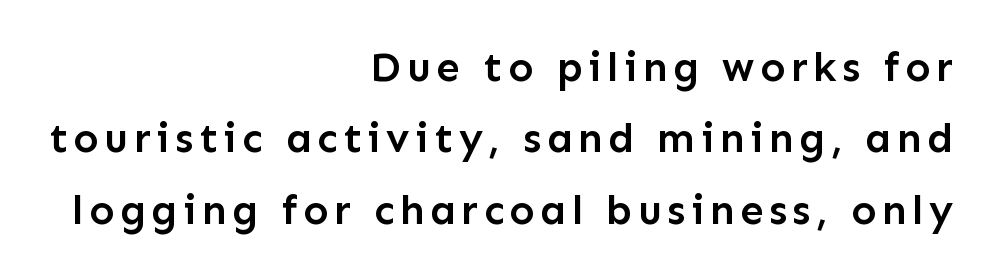
The image shows 42 px semibold sans-serif type, upright; set right-aligned, normal line spacing (1.7x), not underlined; low stroke contrast and a medium x-height.
